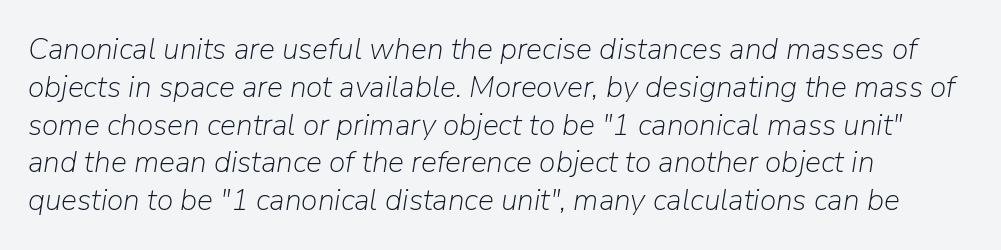
{"italic": "yes", "lean": "right", "slant_degrees": 9, "bold": "no", "weight": "light", "width": "normal", "stroke_contrast": "low", "x_height": "medium", "monospaced": "no", "underline": "no", "align": "left", "line_spacing": "normal", "line_spacing_ratio": 1.26, "letter_spacing": "normal", "letter_spacing_em": 0.0, "glyph_px": 30}
